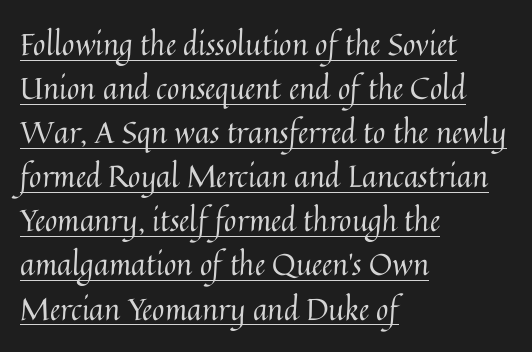
Q: Is the text bold? A: No.
Q: Is the text italic (slanted)? A: Yes.
Q: Is the text underlined? A: Yes.
Q: How is the paragraph aligned? A: Left-aligned.
Q: Is the spacing between letters normal or unusually wide? A: Normal.
Q: Is the spacing between lines tight, normal or loose? A: Normal.
Q: Width (condensed, normal, or wide)? A: Normal.
Q: Stroke contrast? A: Medium.
Q: x-height? A: Medium.
Q: Monospaced? A: No.
